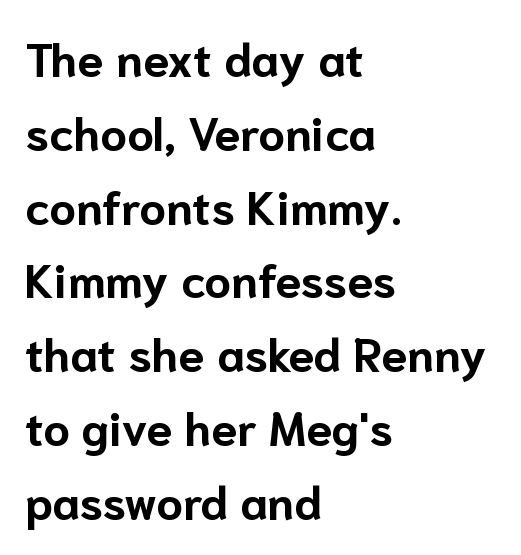
{"serif": "no", "italic": "no", "bold": "yes", "weight": "bold", "width": "normal", "stroke_contrast": "low", "x_height": "medium", "monospaced": "no", "underline": "no", "align": "left", "line_spacing": "normal", "line_spacing_ratio": 1.57, "letter_spacing": "normal", "letter_spacing_em": 0.0, "glyph_px": 47}
